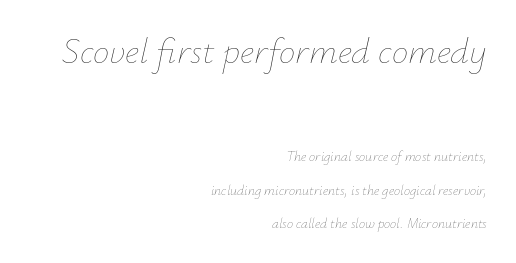
{"italic": "yes", "lean": "right", "slant_degrees": 12, "bold": "no", "weight": "thin", "width": "normal", "stroke_contrast": "low", "x_height": "small", "monospaced": "no", "underline": "no", "align": "right", "line_spacing": "loose", "line_spacing_ratio": 2.41, "letter_spacing": "normal", "letter_spacing_em": 0.0, "larger_block": "first", "size_ratio": 2.64, "glyph_px": 37}
